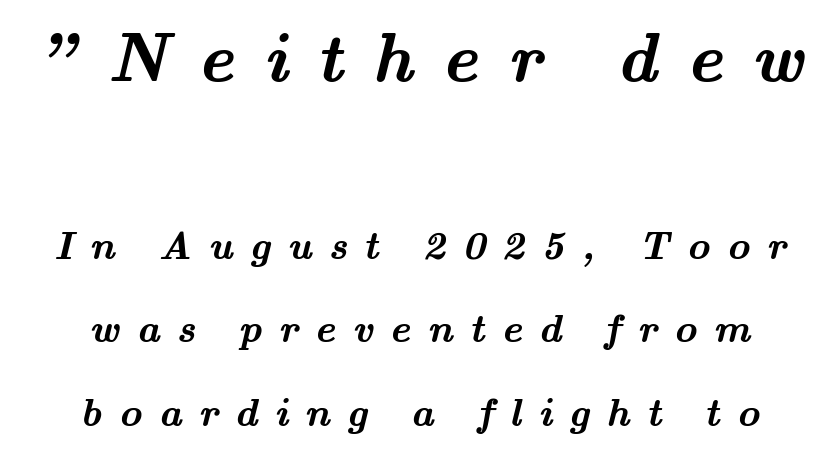
The image shows 68 px semibold, wide serif type; set loose line spacing (2.14x), unusually wide letter spacing (+0.43 em), not underlined; the first (top) block is 1.74x larger; medium stroke contrast and a small x-height.
